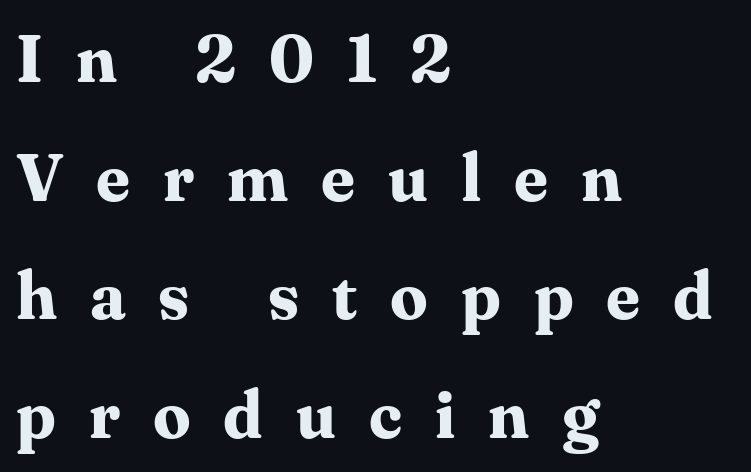
Between one letter and the next there's a generous, obvious gap. Typographically, this falls in the serif category. Italic: no, the glyphs are upright roman. This rendering features lettering with no underline. Line beginnings align vertically; line endings do not. Looks like regular typesetting: each glyph gets only the width it needs.
